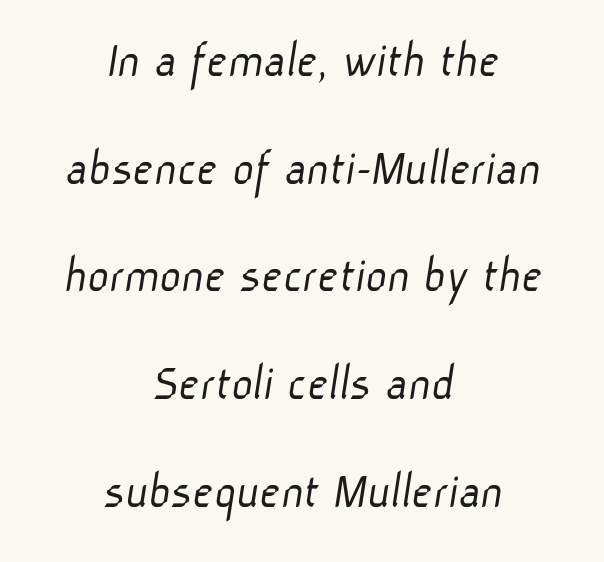
Q: Is the text bold? A: No.
Q: Is the typeface a serif or a sans-serif typeface? A: Sans-serif.
Q: Is the text underlined? A: No.
Q: How is the paragraph aligned? A: Centered.
Q: Is the spacing between letters normal or unusually wide? A: Normal.
Q: Is the spacing between lines tight, normal or loose? A: Loose.
Q: Width (condensed, normal, or wide)? A: Normal.
Q: Stroke contrast? A: Low.
Q: x-height? A: Medium.
Q: Monospaced? A: No.
